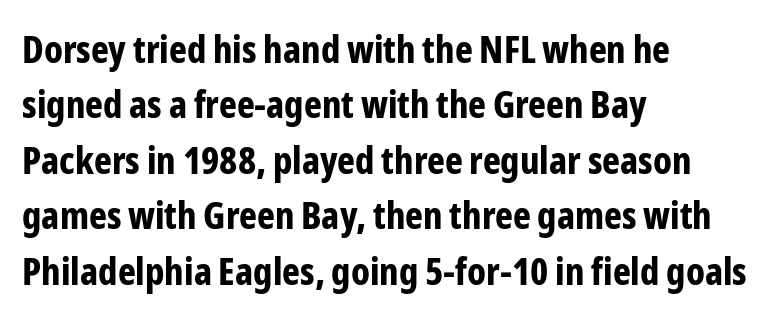
{"serif": "no", "italic": "no", "bold": "yes", "weight": "bold", "width": "condensed", "stroke_contrast": "low", "x_height": "medium", "monospaced": "no", "underline": "no", "align": "left", "line_spacing": "normal", "line_spacing_ratio": 1.46, "letter_spacing": "normal", "letter_spacing_em": 0.0, "glyph_px": 38}
